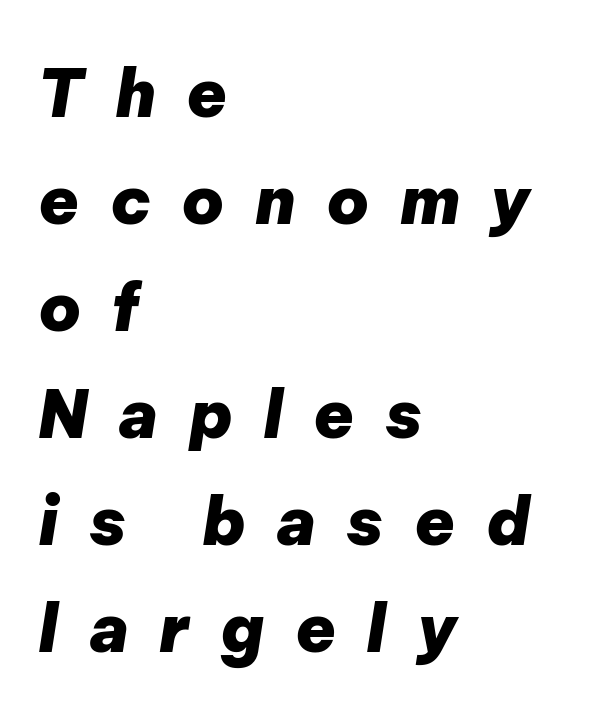
The image shows 66 px heavy type, italic (leaning right); set left-aligned, normal line spacing (1.62x), unusually wide letter spacing (+0.46 em), not underlined; low stroke contrast and a medium x-height.
